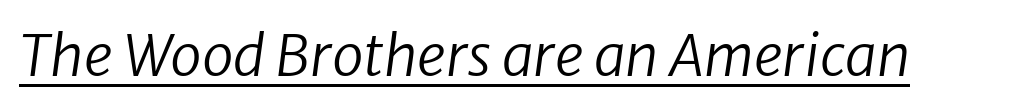
Q: Is the text bold? A: No.
Q: Is the text italic (slanted)? A: Yes, it leans right by about 8 degrees.
Q: Is the text underlined? A: Yes.
Q: Is the spacing between letters normal or unusually wide? A: Normal.
Q: Width (condensed, normal, or wide)? A: Normal.
Q: Stroke contrast? A: Low.
Q: x-height? A: Medium.
Q: Monospaced? A: No.
